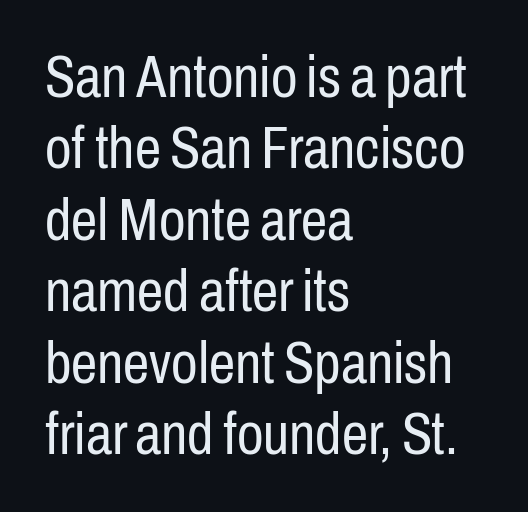
Q: Is the text bold? A: No.
Q: Is the text italic (slanted)? A: No, it is upright.
Q: Is the typeface a serif or a sans-serif typeface? A: Sans-serif.
Q: Is the text underlined? A: No.
Q: How is the paragraph aligned? A: Left-aligned.
Q: Is the spacing between letters normal or unusually wide? A: Normal.
Q: Width (condensed, normal, or wide)? A: Condensed.
Q: Stroke contrast? A: Low.
Q: x-height? A: Medium.
Q: Monospaced? A: No.
